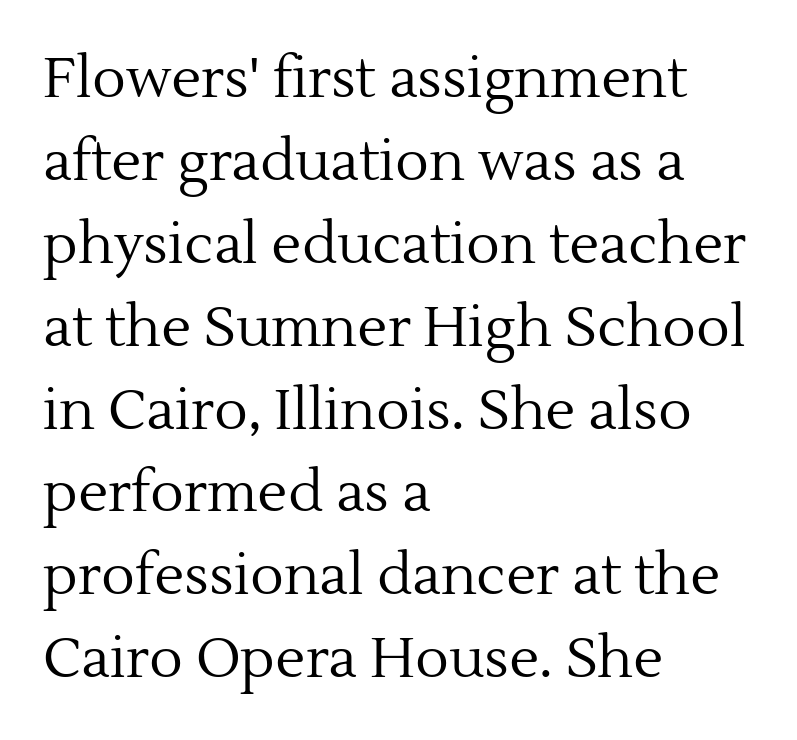
Q: Is the text bold? A: No.
Q: Is the text italic (slanted)? A: No, it is upright.
Q: Is the typeface a serif or a sans-serif typeface? A: Serif.
Q: Is the text underlined? A: No.
Q: How is the paragraph aligned? A: Left-aligned.
Q: Is the spacing between letters normal or unusually wide? A: Normal.
Q: Is the spacing between lines tight, normal or loose? A: Normal.
Q: Width (condensed, normal, or wide)? A: Normal.
Q: x-height? A: Medium.
Q: Monospaced? A: No.
